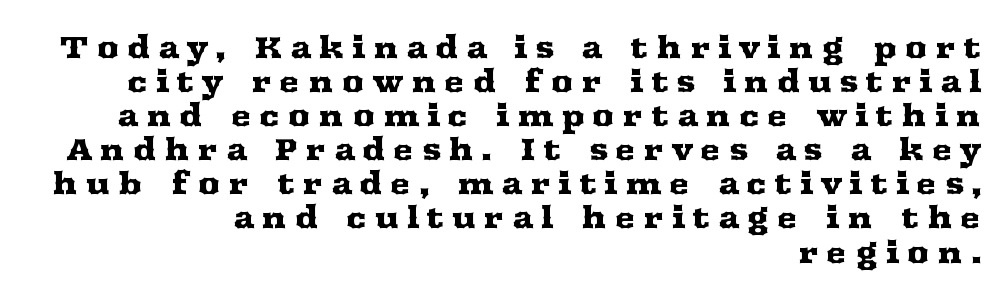
The image shows 31 px wide serif type, upright; set right-aligned, tight line spacing (1.1x), unusually wide letter spacing (+0.25 em), not underlined; medium stroke contrast and a medium x-height.
